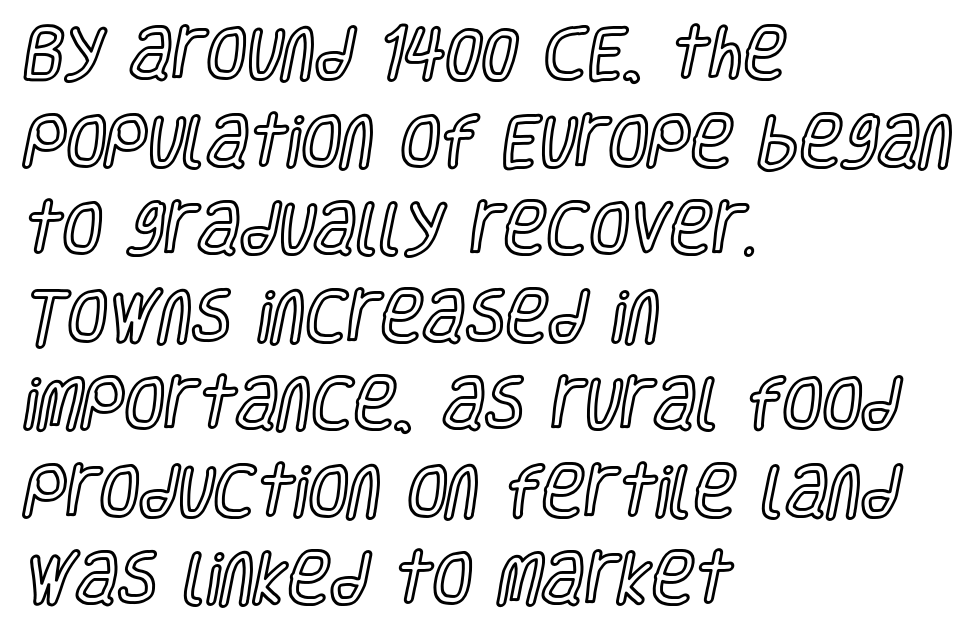
The image shows 58 px condensed type; set left-aligned, normal line spacing (1.51x), normal letter spacing, not underlined; a large x-height.
